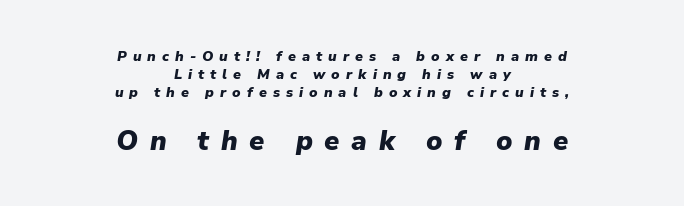
{"italic": "yes", "lean": "right", "slant_degrees": 9, "bold": "yes", "underline": "no", "align": "center", "line_spacing": "normal", "line_spacing_ratio": 1.29, "letter_spacing": "wide", "letter_spacing_em": 0.43, "larger_block": "second", "size_ratio": 1.93, "glyph_px": 27}
